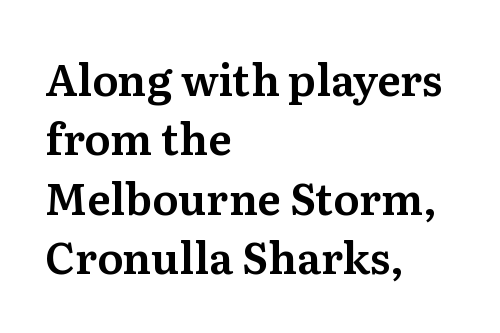
{"serif": "yes", "italic": "no", "width": "normal", "stroke_contrast": "medium", "x_height": "medium", "monospaced": "no", "underline": "no", "align": "left", "line_spacing": "normal", "line_spacing_ratio": 1.38, "letter_spacing": "normal", "letter_spacing_em": 0.0, "glyph_px": 43}
